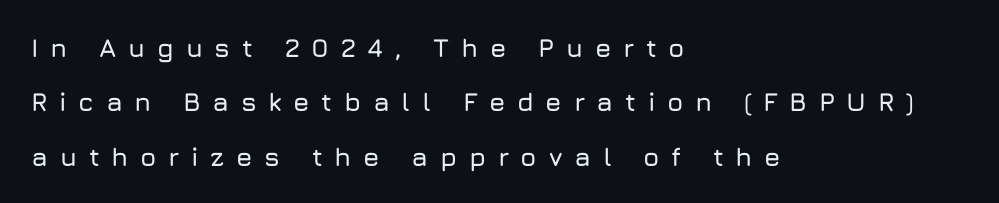
The tracking jumps out immediately: characters are airy and widely separated. Nobody drew a line under any word here. The rag falls on the right side of this text block. If you measured baseline to baseline, you'd find a long distance. Style check: upright.
